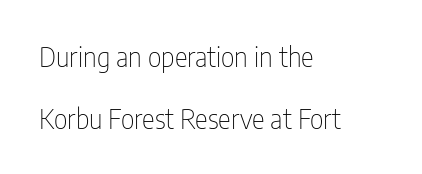
The image shows 27 px text type, upright; set left-aligned, loose line spacing (2.28x), normal letter spacing, not underlined.
